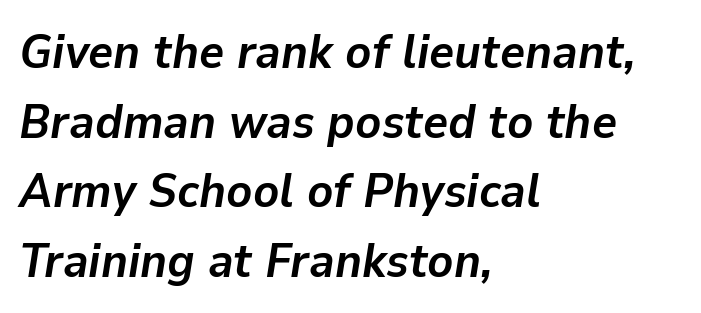
{"italic": "yes", "lean": "right", "slant_degrees": 9, "bold": "yes", "weight": "semibold", "width": "normal", "stroke_contrast": "low", "x_height": "medium", "monospaced": "no", "underline": "no", "align": "left", "line_spacing": "normal", "line_spacing_ratio": 1.45, "letter_spacing": "normal", "letter_spacing_em": 0.0, "glyph_px": 48}
